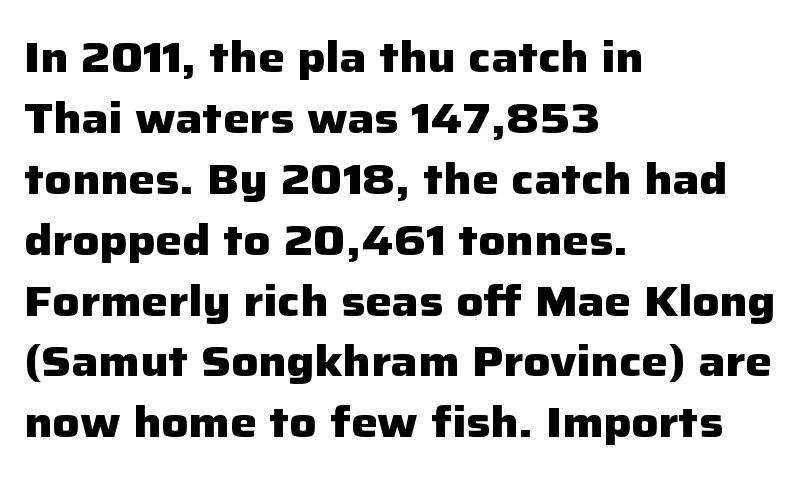
{"serif": "no", "italic": "no", "bold": "yes", "weight": "heavy", "width": "normal", "stroke_contrast": "low", "x_height": "medium", "monospaced": "no", "underline": "no", "align": "left", "line_spacing": "normal", "line_spacing_ratio": 1.45, "letter_spacing": "normal", "letter_spacing_em": 0.0, "glyph_px": 42}
